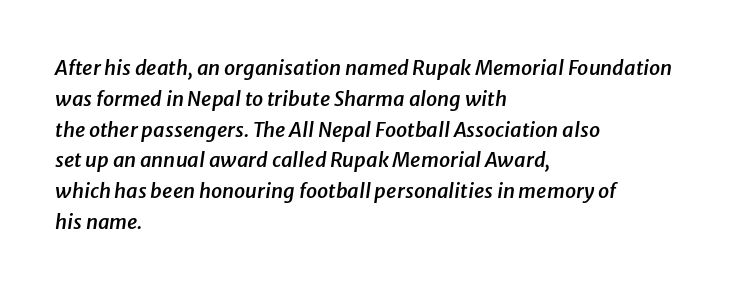
The image shows 20 px text type, italic (leaning right); set left-aligned, normal line spacing (1.54x), normal letter spacing, not underlined.
